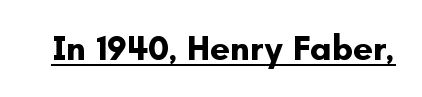
The image shows 35 px bold sans-serif type, upright; set normal letter spacing, underlined; low stroke contrast and a small x-height.
